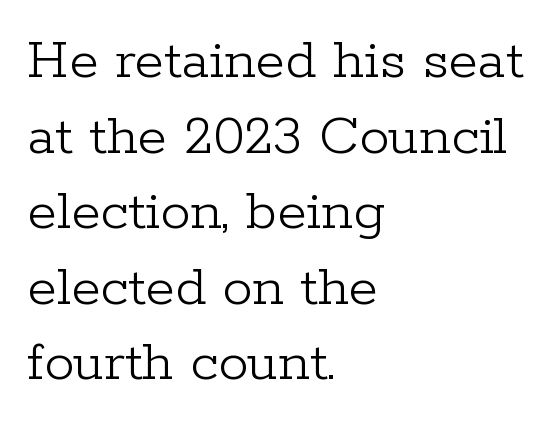
{"serif": "yes", "italic": "no", "bold": "no", "weight": "light", "width": "normal", "stroke_contrast": "low", "x_height": "medium", "monospaced": "no", "underline": "no", "align": "left", "line_spacing": "normal", "line_spacing_ratio": 1.26, "letter_spacing": "normal", "letter_spacing_em": 0.0, "glyph_px": 60}
